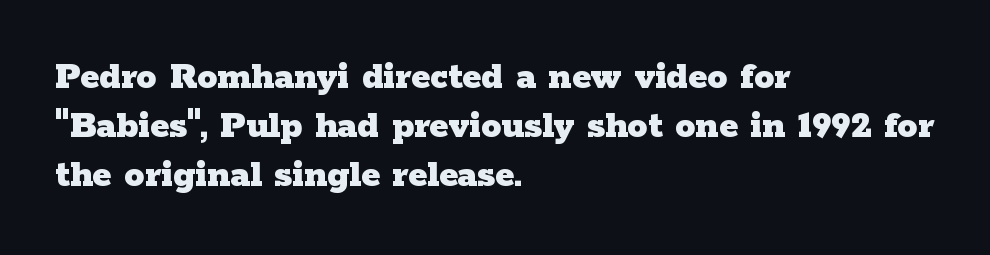
{"serif": "yes", "italic": "no", "bold": "yes", "weight": "heavy", "width": "wide", "stroke_contrast": "low", "x_height": "medium", "monospaced": "no", "underline": "no", "align": "left", "line_spacing_ratio": 1.23, "letter_spacing": "normal", "letter_spacing_em": 0.0, "glyph_px": 40}
